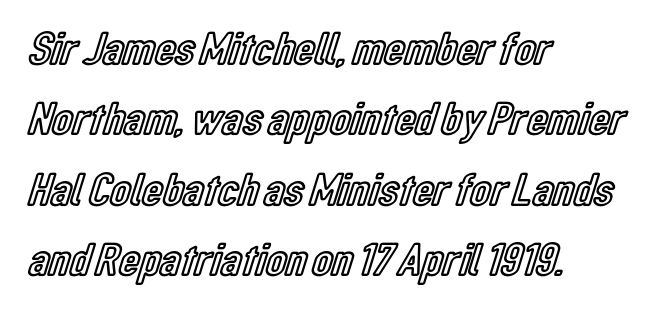
Normally led — the rows are evenly, conventionally spaced. What stands out about the letter spacing? Nothing — it is the standard amount. Each letter keeps its own natural width here, so spacing adapts to shape. Left-aligned paragraph, ragged on the right.
